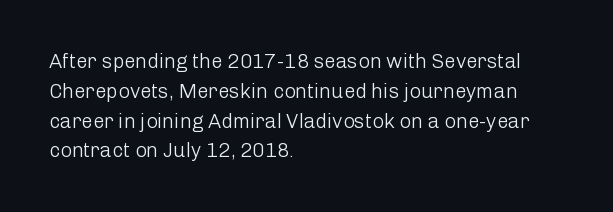
Rule under the text: the space is simply empty. Upright lettering throughout. This rendering leaves character spacing at its baseline value. If you drew a ruler down the left edge, every line would touch it. Is there much room between lines? A standard amount, neither cramped nor airy. This reads as an unemphasized weight, regular at the heaviest.
